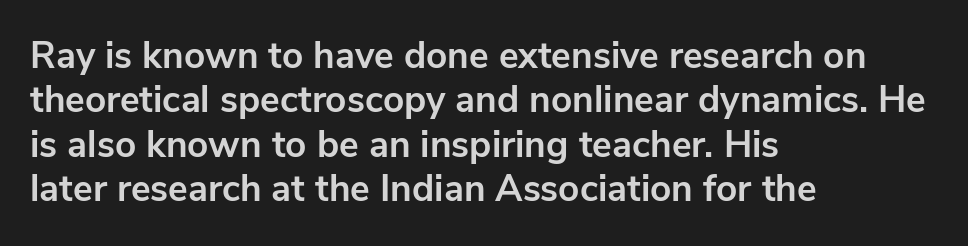
Do the characters align in a grid? No, the font is proportional. Casual observation: everything's shoved over to the left. Tracking here is standard; glyphs follow each other at the usual distance. What weight is shown? A full bold with thick strokes. Words float on clear page, feet unadorned. Italic? Not at all — the glyphs are vertical.
